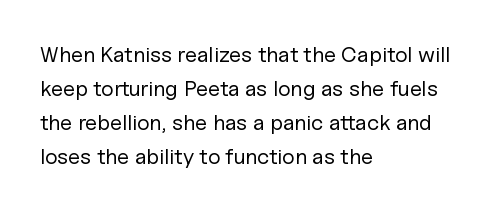
Caption: multi-line text, flush left, ragged right. Rendered with straight, roman letterforms. Beneath every word, the page is bare. Weight: not bold — regular or lighter. Nobody touched the tracking dial on this one. Vertically, the passage feels balanced, rows spaced as you'd expect.
